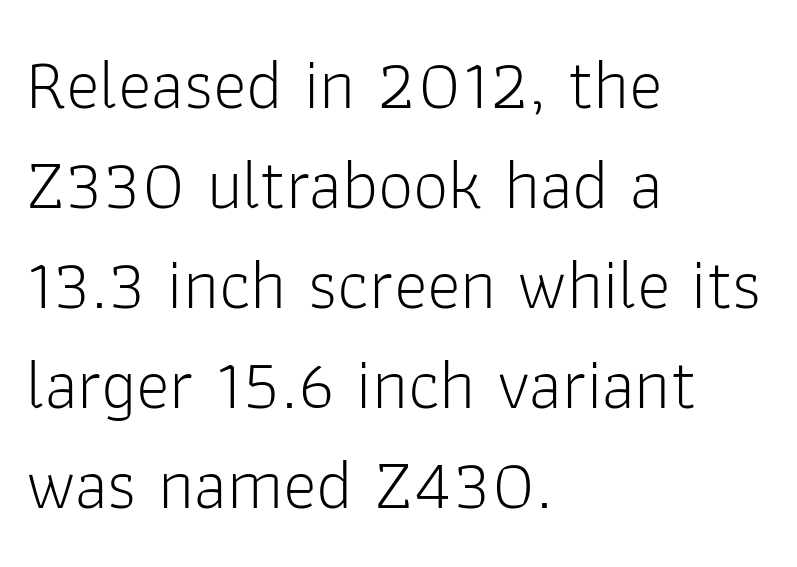
Q: Is the text bold? A: No.
Q: Is the text italic (slanted)? A: No, it is upright.
Q: Is the typeface a serif or a sans-serif typeface? A: Sans-serif.
Q: Is the text underlined? A: No.
Q: How is the paragraph aligned? A: Left-aligned.
Q: Is the spacing between letters normal or unusually wide? A: Normal.
Q: Is the spacing between lines tight, normal or loose? A: Normal.
Q: Width (condensed, normal, or wide)? A: Normal.
Q: Stroke contrast? A: Low.
Q: x-height? A: Medium.
Q: Monospaced? A: No.
